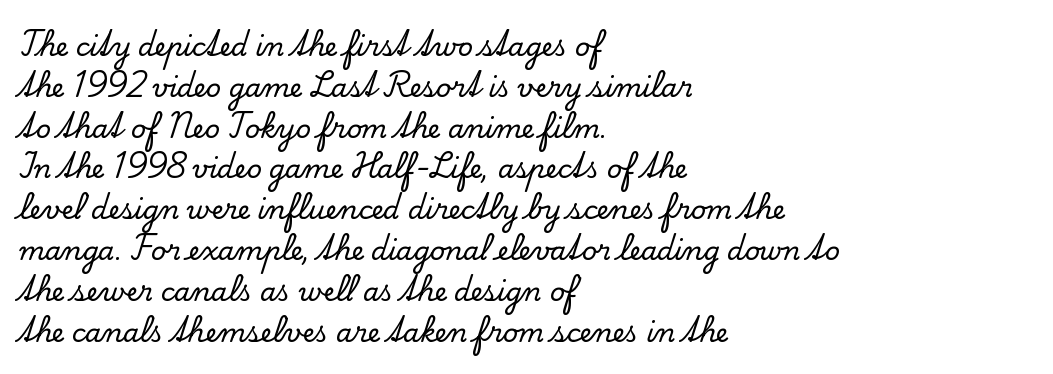
The space between consecutive lines is moderate. This sample uses plain, unmodified letter spacing. Layout note: lines flush left. The passage shown is not underscored anywhere.
